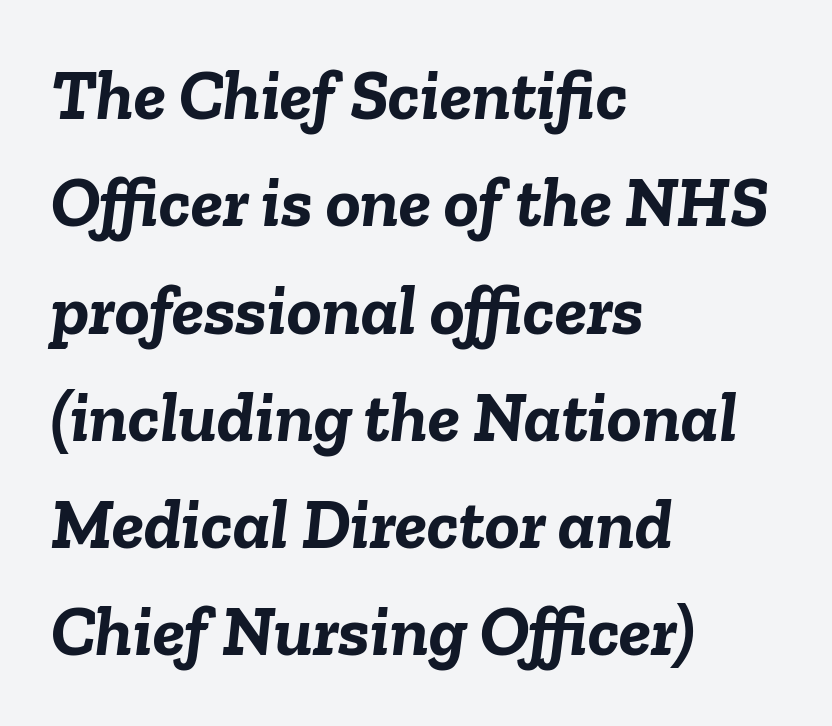
{"italic": "yes", "lean": "right", "slant_degrees": 6, "bold": "yes", "weight": "semibold", "width": "normal", "stroke_contrast": "low", "x_height": "medium", "monospaced": "no", "underline": "no", "align": "left", "line_spacing": "normal", "line_spacing_ratio": 1.49, "letter_spacing": "normal", "letter_spacing_em": 0.0, "glyph_px": 72}
